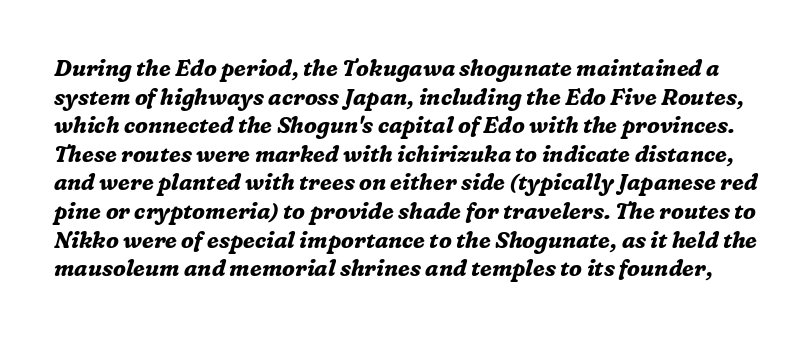
Q: Is the text bold? A: Yes.
Q: Is the text italic (slanted)? A: Yes, it leans right by about 16 degrees.
Q: Is the text underlined? A: No.
Q: Is the spacing between letters normal or unusually wide? A: Normal.
Q: Is the spacing between lines tight, normal or loose? A: Normal.
